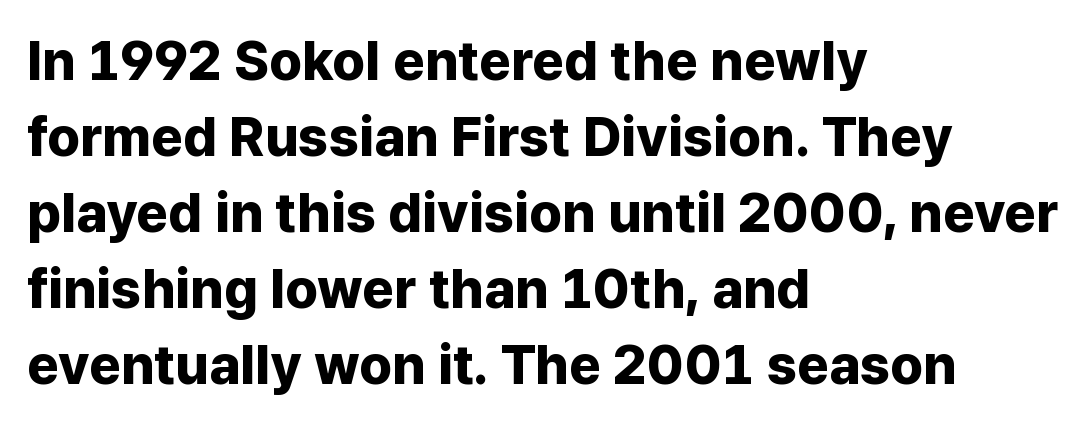
The image shows 55 px bold sans-serif type, upright; set left-aligned, normal line spacing (1.38x), normal letter spacing, not underlined; low stroke contrast and a medium x-height.
